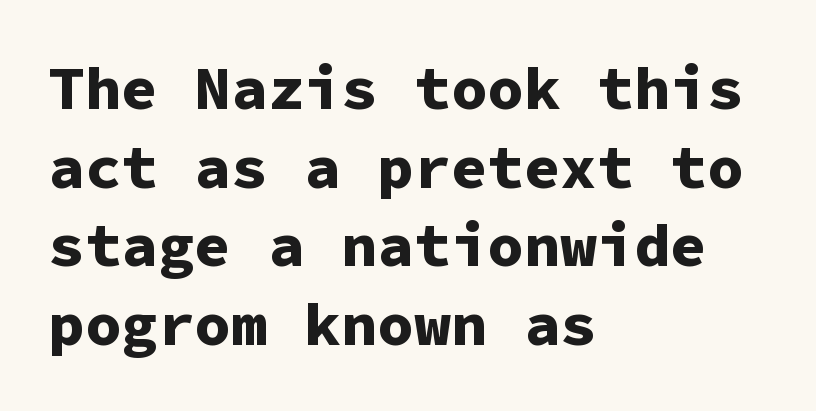
The image shows 61 px bold sans-serif type, upright, monospaced; set left-aligned, normal line spacing (1.29x), normal letter spacing, not underlined; low stroke contrast and a medium x-height.
